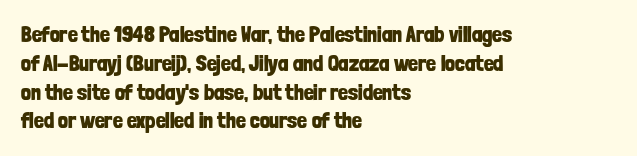
The image shows 22 px bold type, upright; set left-aligned, normal line spacing (1.31x), normal letter spacing, not underlined.
